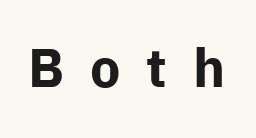
The image shows 54 px bold sans-serif type, upright; set unusually wide letter spacing (+0.48 em), not underlined; low stroke contrast and a medium x-height.
